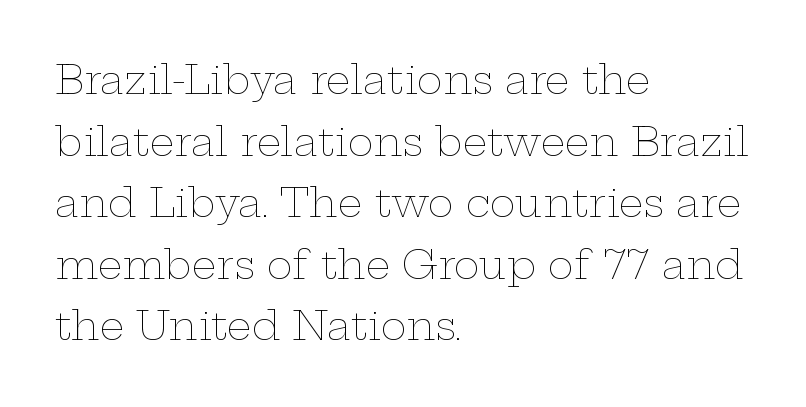
{"italic": "no", "bold": "no", "weight": "thin", "width": "wide", "stroke_contrast": "low", "x_height": "medium", "monospaced": "no", "underline": "no", "align": "left", "line_spacing": "normal", "line_spacing_ratio": 1.58, "letter_spacing": "normal", "letter_spacing_em": 0.0, "glyph_px": 39}
